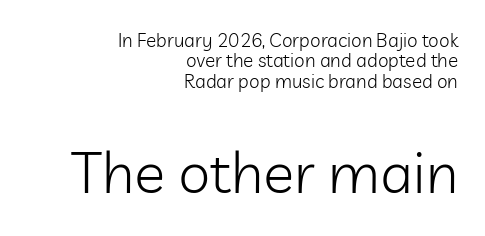
Regarding leading, the lines here are crowded together. Size contrast runs from small at the top to large at the bottom. A typesetter would mark this as roman, not italic. Notice how the passage keeps a crisp vertical edge on the right only. No extra ink here — the face is not bold. Just letters on the line, the space beneath them empty.
